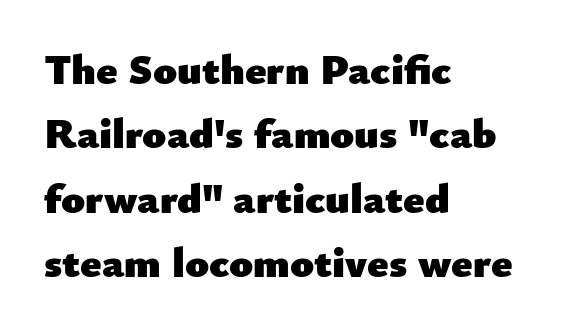
Q: Is the text bold? A: Yes.
Q: Is the text italic (slanted)? A: No, it is upright.
Q: Is the typeface a serif or a sans-serif typeface? A: Sans-serif.
Q: Is the text underlined? A: No.
Q: How is the paragraph aligned? A: Left-aligned.
Q: Is the spacing between letters normal or unusually wide? A: Normal.
Q: Is the spacing between lines tight, normal or loose? A: Normal.
Q: Width (condensed, normal, or wide)? A: Normal.
Q: Stroke contrast? A: Low.
Q: x-height? A: Small.
Q: Monospaced? A: No.
